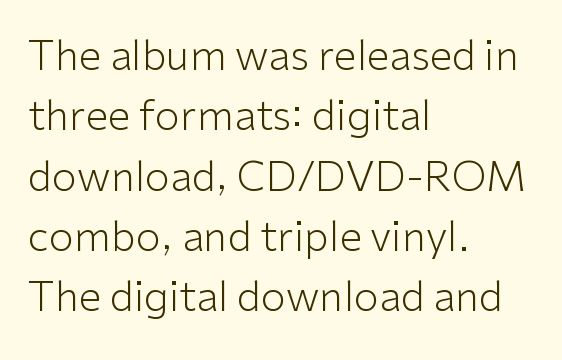
Q: Is the text bold? A: No.
Q: Is the text italic (slanted)? A: No, it is upright.
Q: Is the typeface a serif or a sans-serif typeface? A: Sans-serif.
Q: Is the text underlined? A: No.
Q: How is the paragraph aligned? A: Left-aligned.
Q: Is the spacing between letters normal or unusually wide? A: Normal.
Q: Is the spacing between lines tight, normal or loose? A: Normal.
Q: Width (condensed, normal, or wide)? A: Normal.
Q: Stroke contrast? A: Low.
Q: x-height? A: Medium.
Q: Monospaced? A: No.
